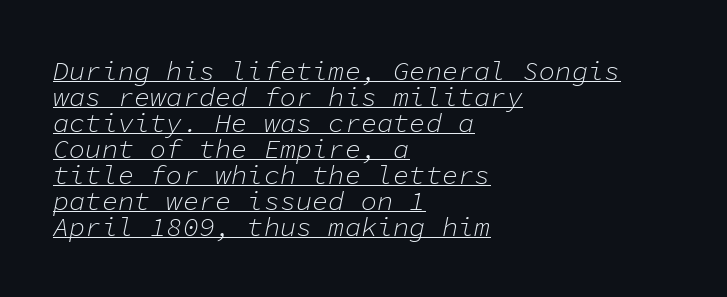
If you drew a line through each stem, it would be angled. Vertically, the passage feels compressed, each row crowding the next. Horizontal alignment here is leftward, the default for most running prose. You could call the tracking neutral — neither tight nor loose. This is underlined copy, the kind a proofreader might mark for attention.
